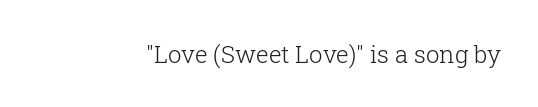
The image shows 24 px text type, upright; set normal letter spacing, not underlined.
